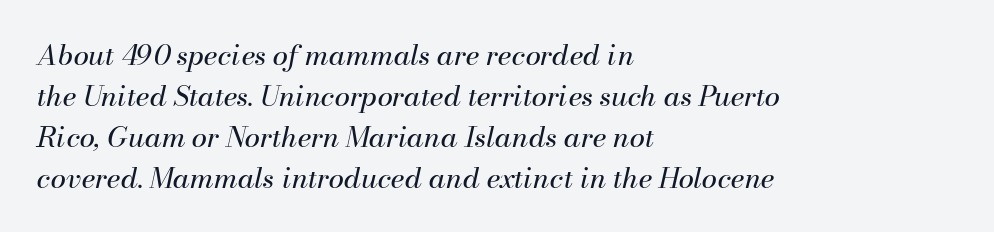
Q: Is the text bold? A: No.
Q: Is the text italic (slanted)? A: Yes, it leans right by about 13 degrees.
Q: Is the text underlined? A: No.
Q: How is the paragraph aligned? A: Left-aligned.
Q: Is the spacing between letters normal or unusually wide? A: Normal.
Q: Is the spacing between lines tight, normal or loose? A: Normal.
Q: Width (condensed, normal, or wide)? A: Normal.
Q: Stroke contrast? A: Medium.
Q: x-height? A: Small.
Q: Monospaced? A: No.
